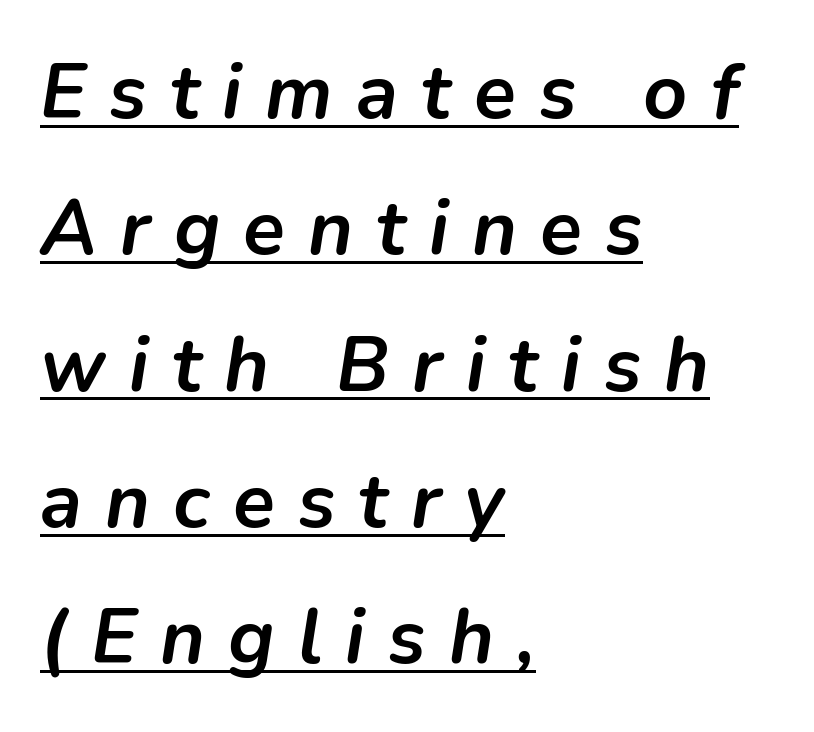
{"italic": "yes", "lean": "right", "slant_degrees": 9, "bold": "yes", "weight": "semibold", "width": "normal", "stroke_contrast": "low", "x_height": "medium", "monospaced": "no", "underline": "yes", "align": "left", "line_spacing_ratio": 1.77, "letter_spacing": "wide", "letter_spacing_em": 0.3, "glyph_px": 77}
